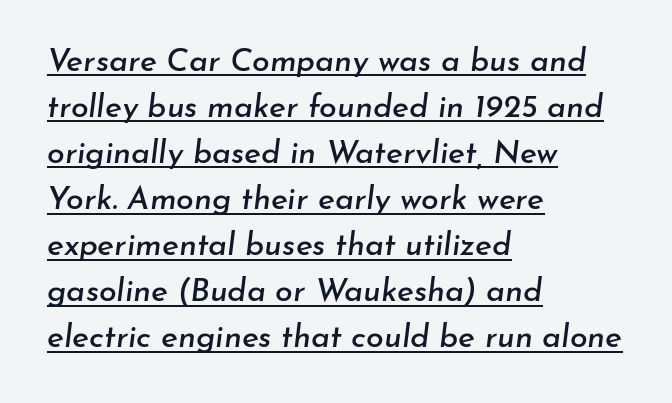
The image shows 32 px text type, italic (leaning right); set left-aligned, normal line spacing (1.44x), normal letter spacing, underlined; low stroke contrast and a small x-height.
